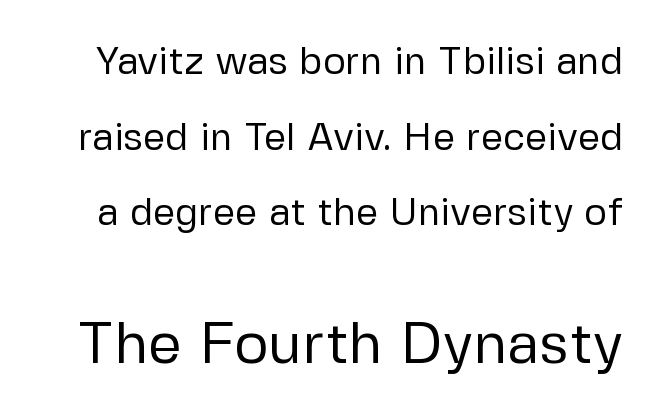
The later block is typeset at a bigger size than the earlier block. Quick note: underline off. In terms of letterspacing, this is plain default setting. A quiet, ordinary-to-light weight characterises the typeface. Looks like regular typesetting: each glyph gets only the width it needs. You can tell from the bare stems that sans-serif type was used.
